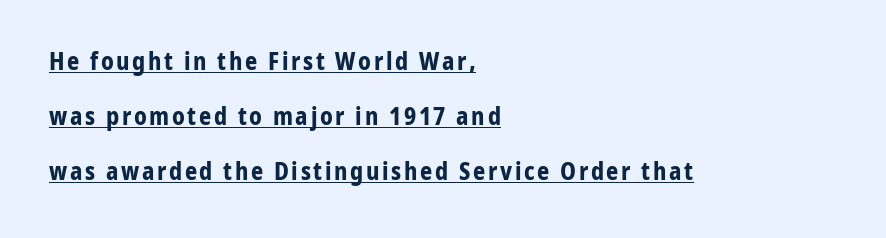
{"italic": "no", "bold": "yes", "underline": "yes", "align": "left", "line_spacing": "loose", "line_spacing_ratio": 2.29, "glyph_px": 24}
